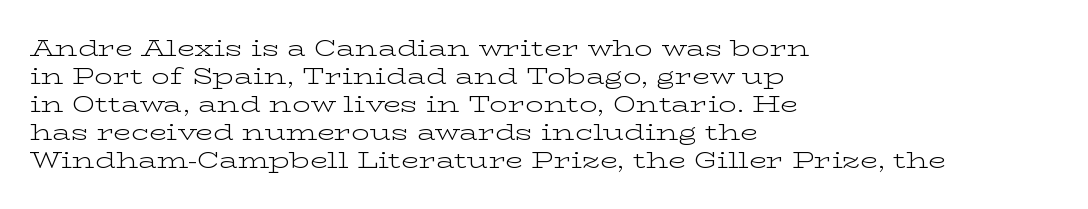
{"italic": "no", "bold": "no", "underline": "no", "align": "left", "line_spacing_ratio": 1.22, "letter_spacing": "normal", "letter_spacing_em": 0.0, "glyph_px": 23}
